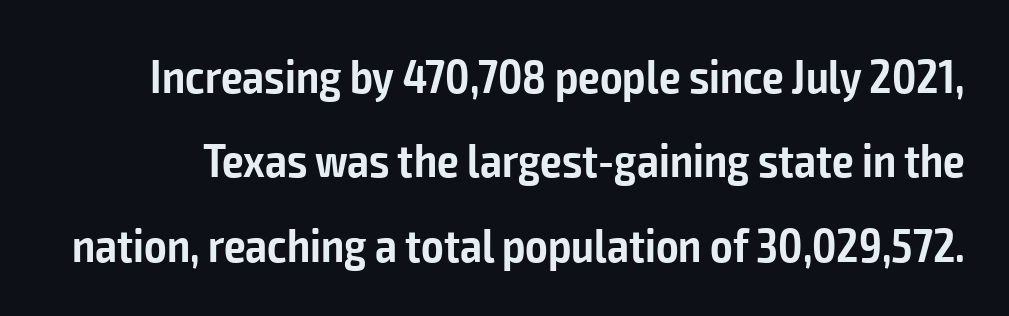
Think of a printed novel: that variable character pitch is what you see here. Only glyphs here, with clear space below each row. Note: no serifs on the glyphs. Characters follow at the spacing the type designer built in. This sample uses an upright cut, with every glyph sitting square on the baseline. Summary of weight: moderately heavy, a semibold.
